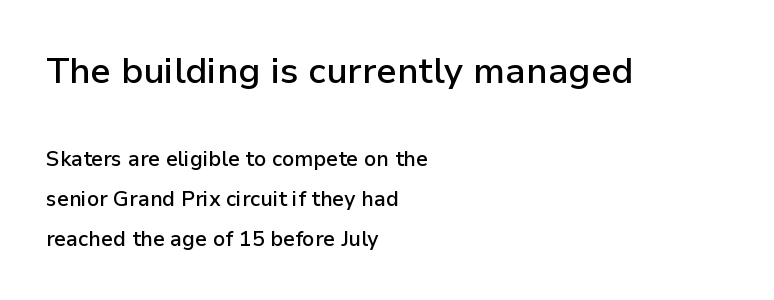
The image shows 36 px semibold sans-serif type, upright; set left-aligned, loose line spacing (1.91x), normal letter spacing, not underlined; the first (top) block is 1.71x larger; low stroke contrast and a medium x-height.
